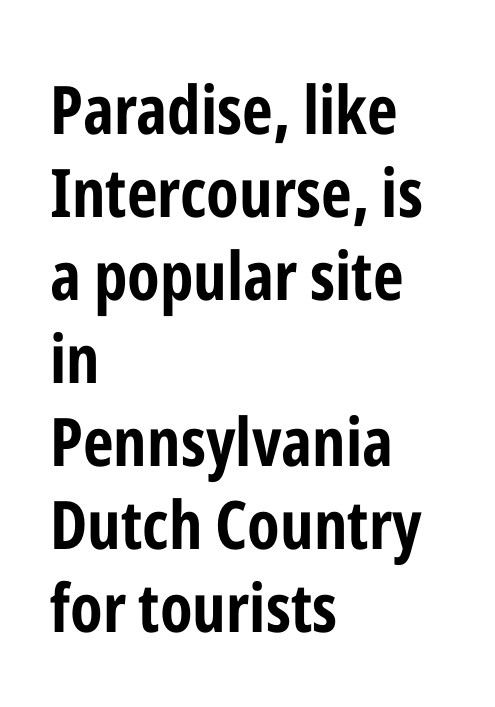
The image shows 67 px bold, condensed sans-serif type, upright; set left-aligned, line spacing 1.24x, normal letter spacing, not underlined; low stroke contrast and a medium x-height.
